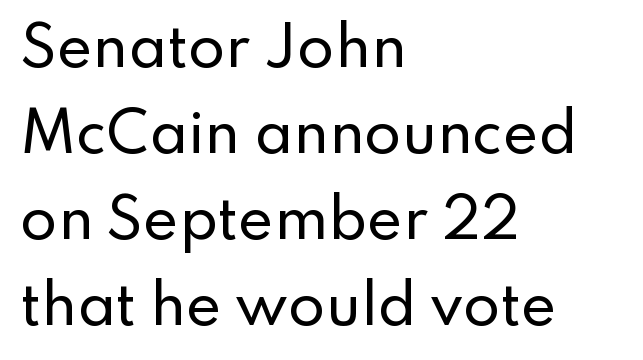
{"serif": "no", "italic": "no", "width": "normal", "stroke_contrast": "low", "x_height": "small", "monospaced": "no", "underline": "no", "align": "left", "line_spacing": "normal", "line_spacing_ratio": 1.59, "letter_spacing": "normal", "letter_spacing_em": 0.0, "glyph_px": 54}
